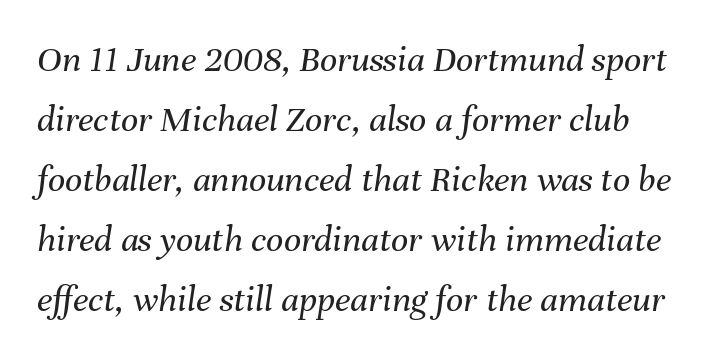
Q: Is the text bold? A: No.
Q: Is the text italic (slanted)? A: Yes, it leans right by about 8 degrees.
Q: Is the text underlined? A: No.
Q: Is the spacing between letters normal or unusually wide? A: Normal.
Q: Is the spacing between lines tight, normal or loose? A: Normal.
Q: Width (condensed, normal, or wide)? A: Normal.
Q: Stroke contrast? A: Medium.
Q: x-height? A: Medium.
Q: Monospaced? A: No.
